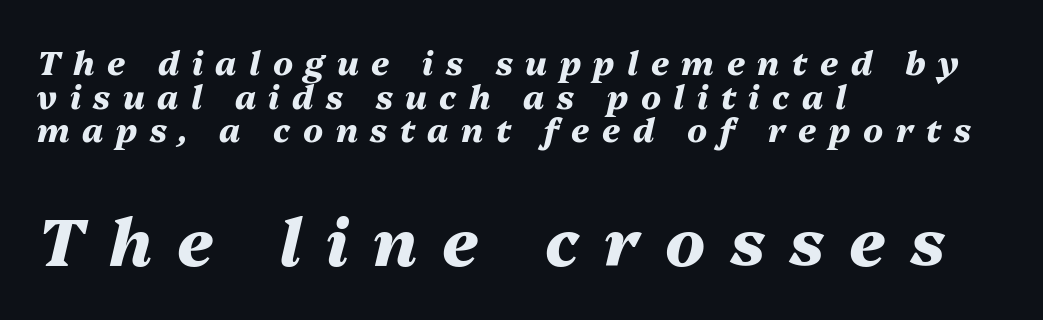
Notice how the stems are inclined rather than vertical — that's the hallmark of italics. Which of the two is more prominent by size? The second, at the bottom. Tracking here is generous; glyphs stand well apart from one another. The typesetter chose a ragged-right arrangement here. The face used here has the dense, thick strokes of a bold. Character widths vary here, with narrow letters taking less room than wide ones.
